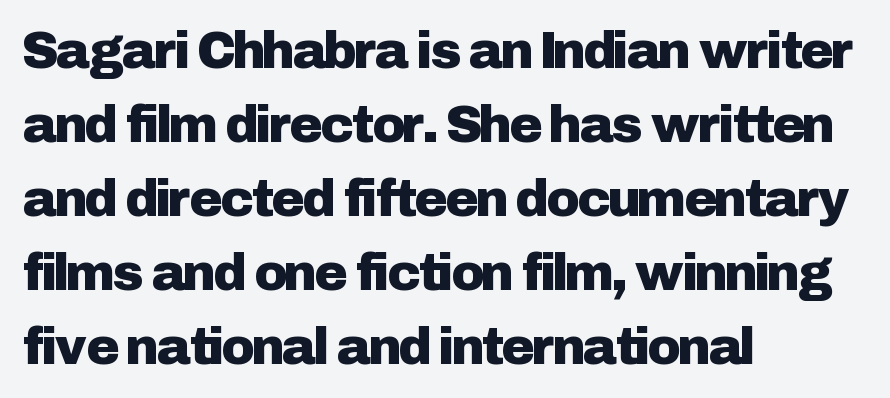
Q: Is the text italic (slanted)? A: No, it is upright.
Q: Is the typeface a serif or a sans-serif typeface? A: Sans-serif.
Q: Is the text underlined? A: No.
Q: How is the paragraph aligned? A: Left-aligned.
Q: Is the spacing between letters normal or unusually wide? A: Normal.
Q: Is the spacing between lines tight, normal or loose? A: Normal.
Q: Width (condensed, normal, or wide)? A: Normal.
Q: Stroke contrast? A: Low.
Q: x-height? A: Medium.
Q: Monospaced? A: No.
